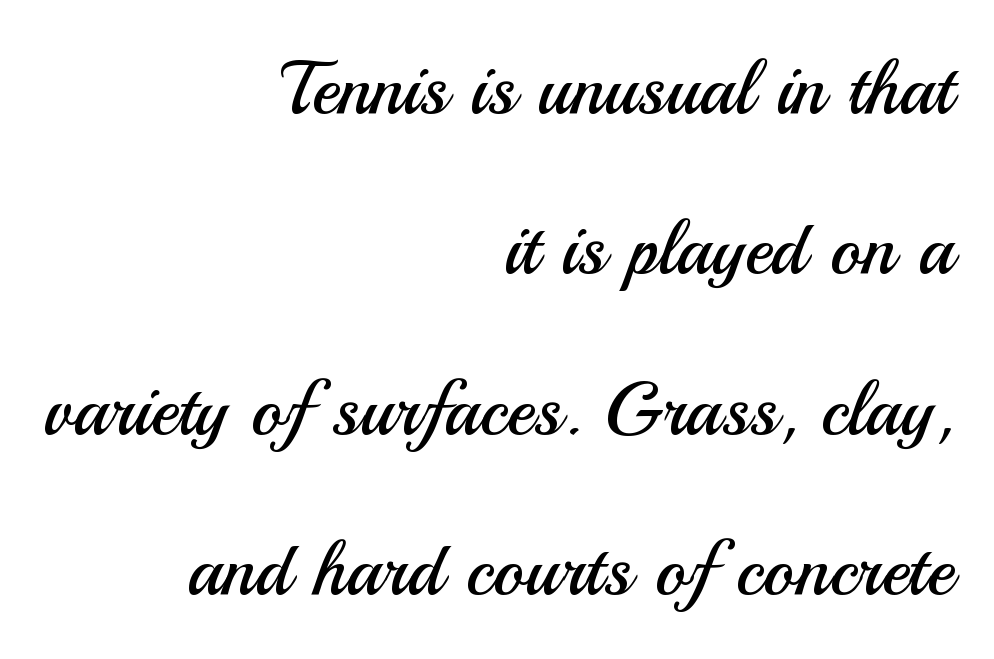
{"serif": "no", "bold": "no", "weight": "regular", "width": "normal", "stroke_contrast": "medium", "x_height": "small", "monospaced": "no", "underline": "no", "align": "right", "line_spacing": "loose", "line_spacing_ratio": 2.14, "letter_spacing": "normal", "letter_spacing_em": 0.0, "glyph_px": 75}
